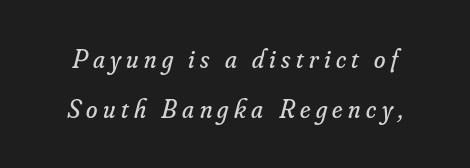
The image shows 26 px text type, italic (leaning right); set loose line spacing (1.94x), unusually wide letter spacing (+0.21 em), not underlined.
